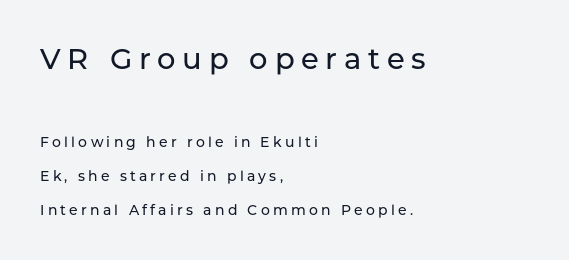
Q: Is the text italic (slanted)? A: No, it is upright.
Q: Is the typeface a serif or a sans-serif typeface? A: Sans-serif.
Q: Is the text underlined? A: No.
Q: How is the paragraph aligned? A: Left-aligned.
Q: Is the spacing between letters normal or unusually wide? A: Unusually wide.
Q: Is the spacing between lines tight, normal or loose? A: Loose.
Q: Which block of text is set in a larger size, the first (top) or the second (bottom)? A: The first (top) one.
Q: Width (condensed, normal, or wide)? A: Normal.
Q: Stroke contrast? A: Low.
Q: x-height? A: Medium.
Q: Monospaced? A: No.
